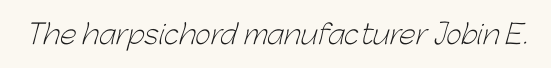
{"bold": "no", "underline": "no", "letter_spacing": "normal", "letter_spacing_em": 0.0, "glyph_px": 27}
